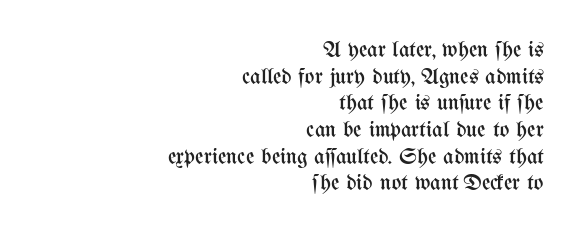
Students, note that the glyphs here touch the page at normal intervals. Leftover space on each line is placed entirely before the opening word. If you drew a line through each stem, it would be perfectly vertical. Just letters on the line, the space beneath them empty. A light-to-regular cut is what we see here.
